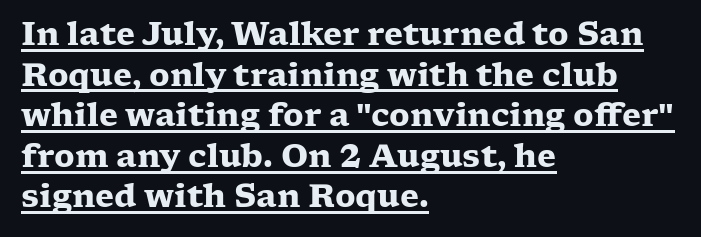
The image shows 31 px heavy, wide serif type, upright; set left-aligned, normal line spacing (1.31x), normal letter spacing, underlined; low stroke contrast and a medium x-height.
